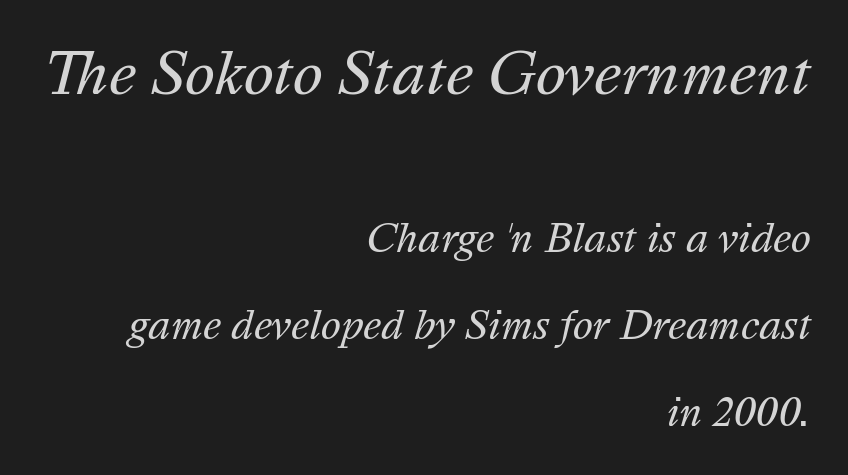
Q: Is the text bold? A: No.
Q: Is the text italic (slanted)? A: Yes, it leans right by about 16 degrees.
Q: Is the text underlined? A: No.
Q: How is the paragraph aligned? A: Right-aligned.
Q: Is the spacing between letters normal or unusually wide? A: Normal.
Q: Is the spacing between lines tight, normal or loose? A: Loose.
Q: Which block of text is set in a larger size, the first (top) or the second (bottom)? A: The first (top) one.
Q: Width (condensed, normal, or wide)? A: Normal.
Q: Stroke contrast? A: Medium.
Q: x-height? A: Medium.
Q: Monospaced? A: No.
